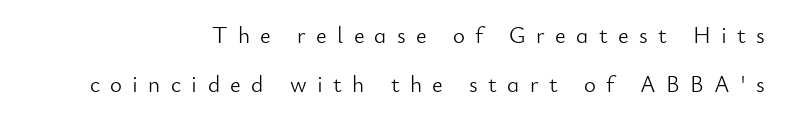
This sample is right-justified, so line beginnings fall wherever the words allow. The vertical gap from one line to the next is large. No letter is thick-stroked: the sample isn't bold. The zone under the glyphs is completely vacant.
